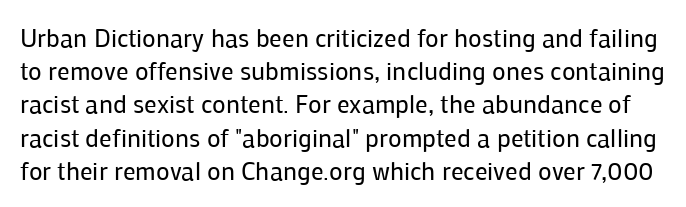
The letters sit at their default tracking, neither squeezed nor spread. Only glyphs here, with clear space below each row. The lettering holds an erect, upright posture throughout. Heaviness? Minimal to ordinary, like unemphasized prose.
